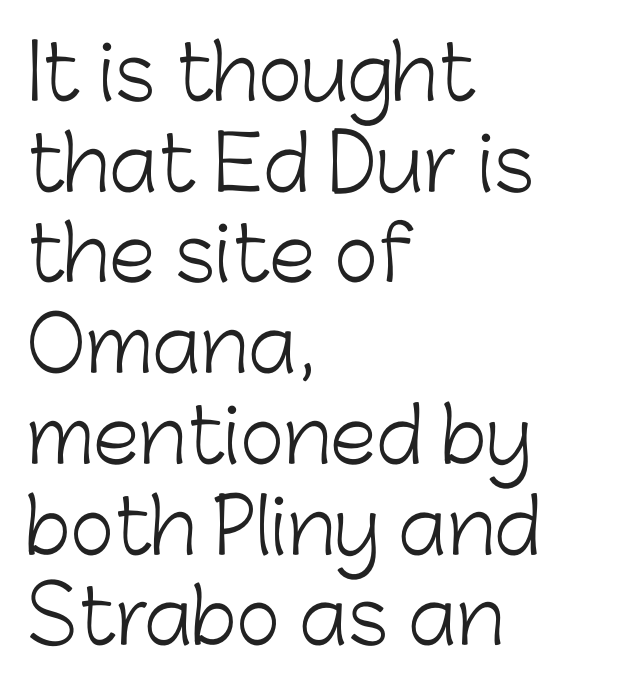
The image shows 75 px light sans-serif type, upright; set left-aligned, line spacing 1.21x, normal letter spacing, not underlined; low stroke contrast and a medium x-height.
